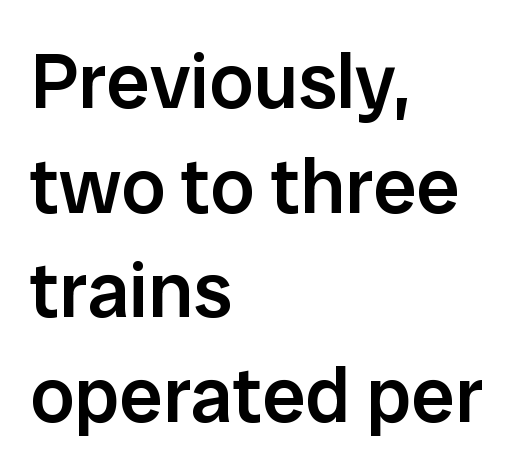
The image shows 78 px semibold sans-serif type, upright; set left-aligned, normal line spacing (1.34x), normal letter spacing, not underlined; low stroke contrast and a medium x-height.
